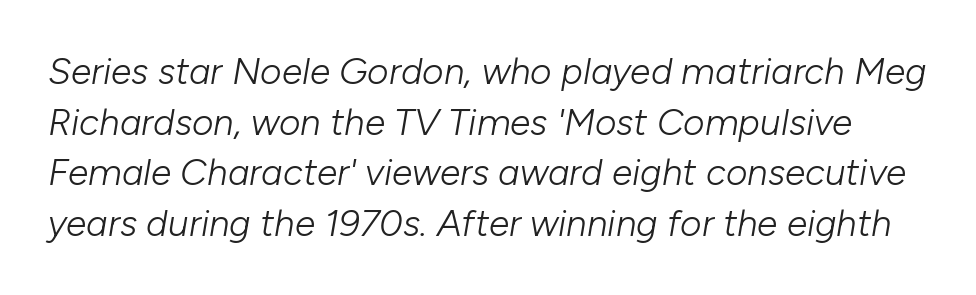
{"italic": "yes", "lean": "right", "slant_degrees": 10, "bold": "no", "weight": "light", "width": "normal", "stroke_contrast": "low", "x_height": "medium", "monospaced": "no", "underline": "no", "line_spacing": "normal", "line_spacing_ratio": 1.37, "letter_spacing": "normal", "letter_spacing_em": 0.0, "glyph_px": 37}
